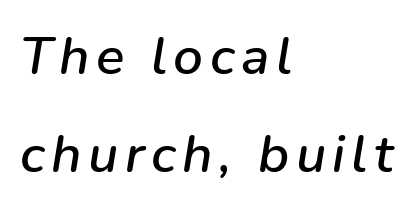
Which margin do the lines hug? The left one — the right edge is uneven. The face used here is proportionally spaced, like ordinary book or web type. Posture: slanted. Has an underline been added? It has not.
